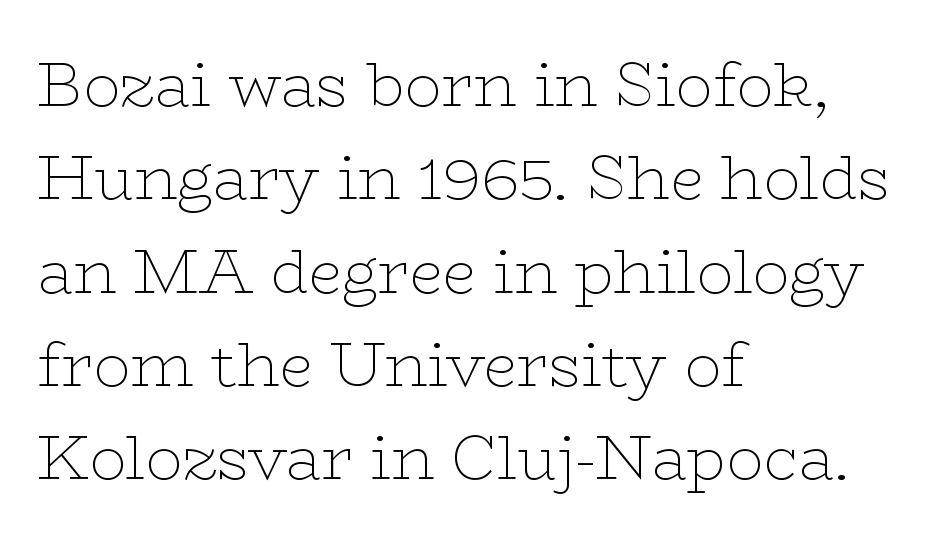
Quick note: interline space is typical. Small tapered or slab feet sit at the stroke ends, so this counts as serif. Words float on clear page, feet unadorned. Weight: not bold — regular or lighter.
